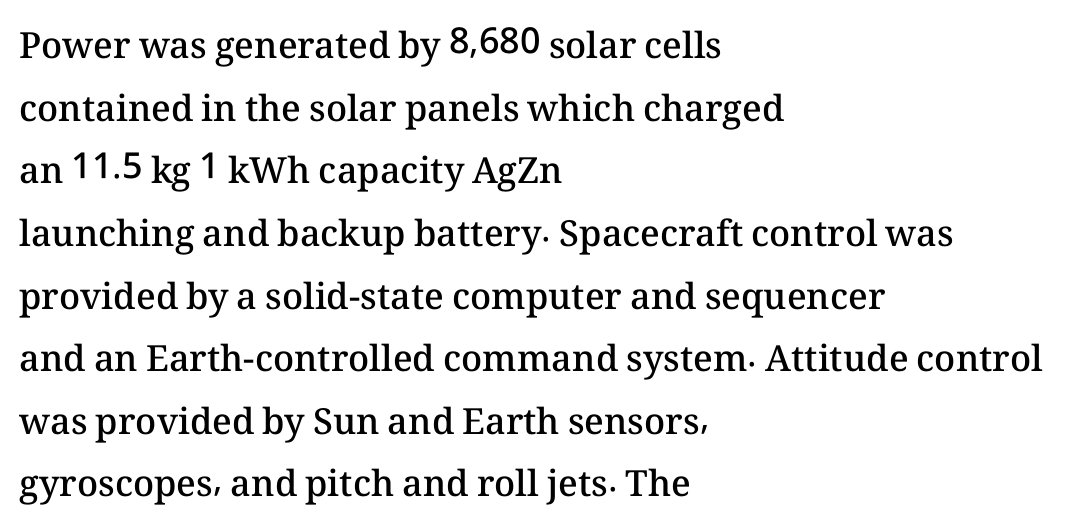
The image shows 36 px semibold type, upright; set left-aligned, line spacing 1.74x, normal letter spacing, not underlined; medium stroke contrast and a medium x-height.
